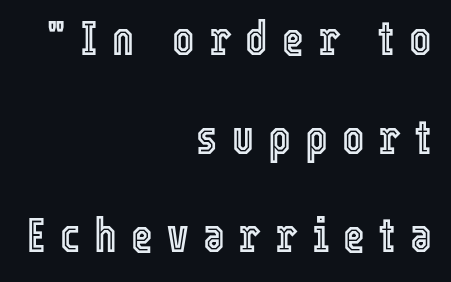
Q: Is the text italic (slanted)? A: No, it is upright.
Q: Is the text underlined? A: No.
Q: How is the paragraph aligned? A: Right-aligned.
Q: Is the spacing between letters normal or unusually wide? A: Unusually wide.
Q: Is the spacing between lines tight, normal or loose? A: Loose.
Q: Width (condensed, normal, or wide)? A: Condensed.
Q: x-height? A: Medium.
Q: Monospaced? A: No.
